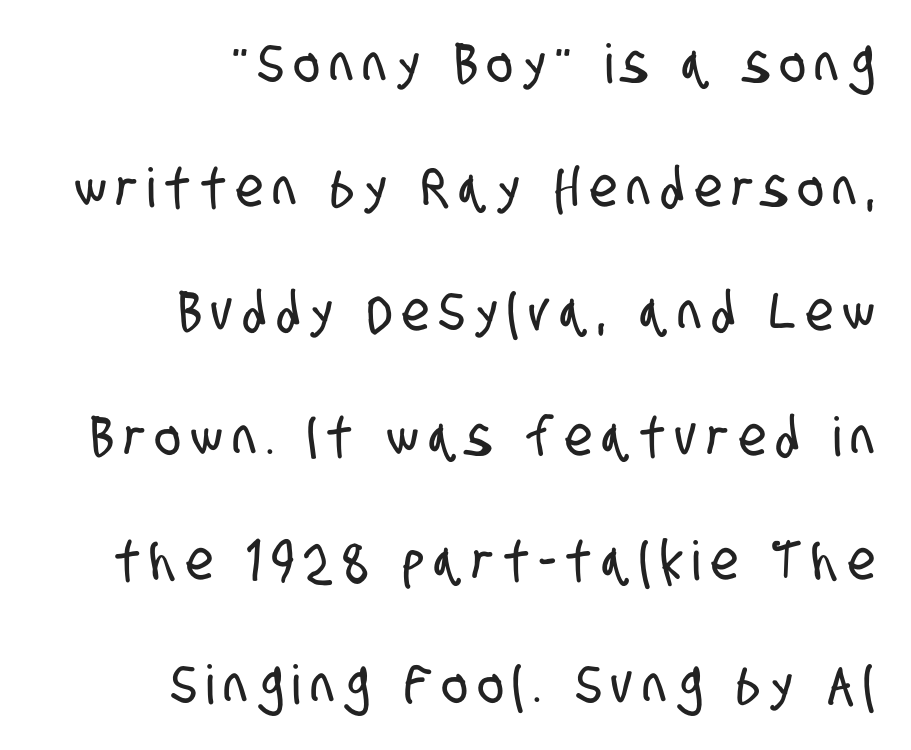
The image shows 54 px condensed sans-serif type; set right-aligned, loose line spacing (2.3x), unusually wide letter spacing (+0.2 em), not underlined; low stroke contrast and a large x-height.
